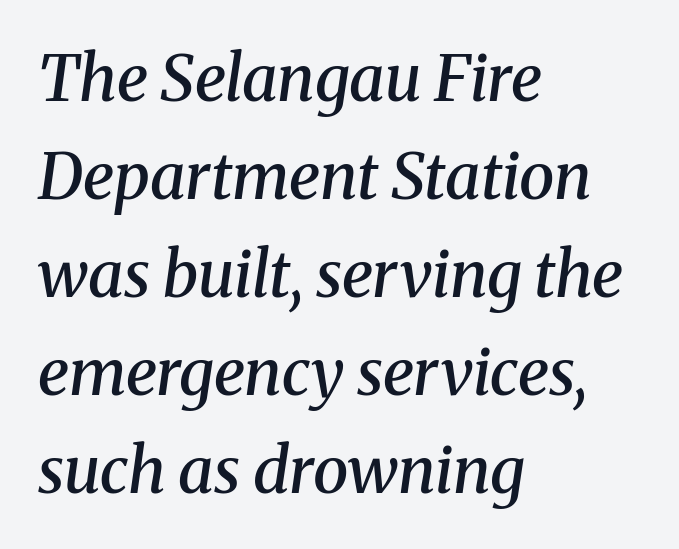
The block of text has a typical density, with ordinary space between rows. Is the letter spacing exaggerated? No — it looks like the ordinary default. No word sits above an underline. These lines are rendered in a variable-pitch font. This rendering employs a face with finishing strokes, i.e., a serif. The font is running at a semibold setting, under full bold.
